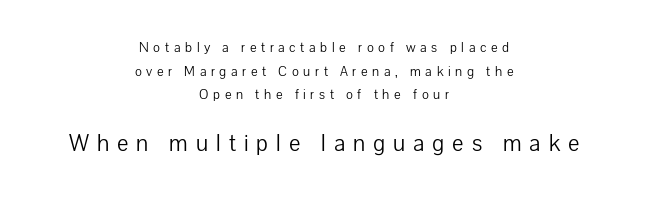
The image shows 24 px text type, upright; set centered, normal line spacing (1.69x), unusually wide letter spacing (+0.33 em), not underlined; the second (bottom) block is 1.71x larger.
